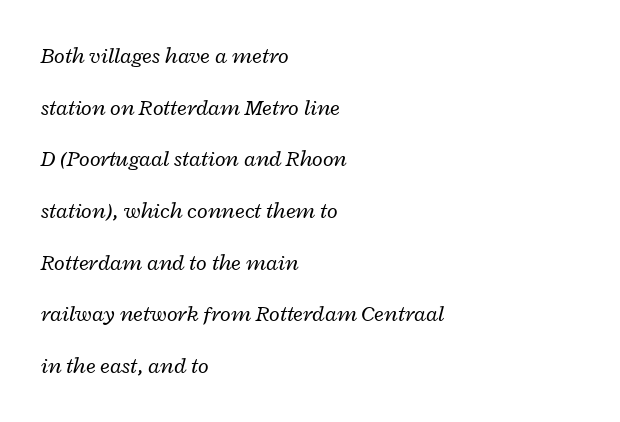
The image shows 22 px text type, italic (leaning right); set left-aligned, loose line spacing (2.35x), normal letter spacing, not underlined.
